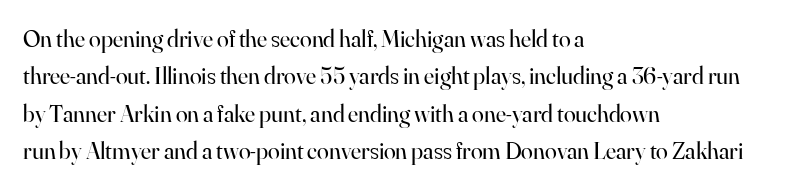
{"italic": "no", "bold": "no", "underline": "no", "align": "left", "line_spacing": "normal", "line_spacing_ratio": 1.56, "letter_spacing": "normal", "letter_spacing_em": 0.0, "glyph_px": 24}
